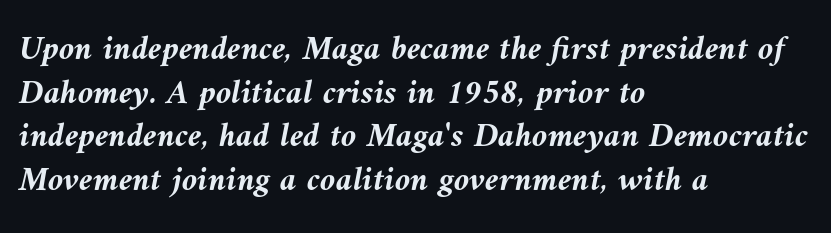
The image shows 35 px semibold type, italic (leaning left); set left-aligned, normal line spacing (1.25x), normal letter spacing, not underlined; medium stroke contrast and a medium x-height.
